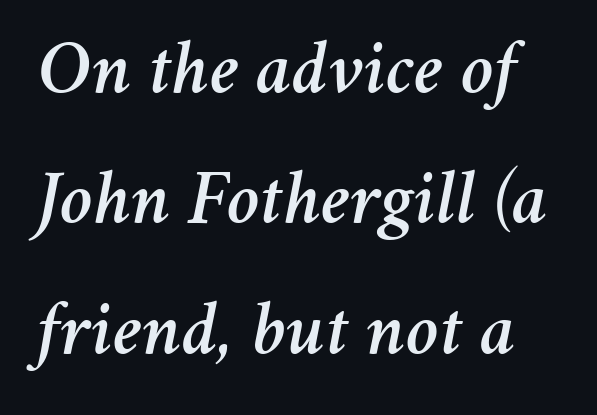
Here the designer chose a conventional face with non-uniform glyph widths. The rows are spaced the way most documents space them. The space beneath each line is pristine and unruled. Designer's note — italics engaged.
